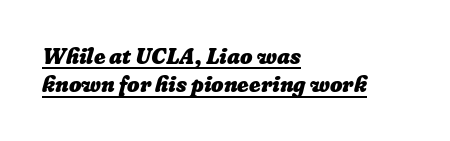
Tracking here is standard; glyphs follow each other at the usual distance. The specimen includes a rule beneath the text block's lines. A classic flush-left, rag-right setting is used for this passage. In terms of leading, this rendering sits right in the middle. On the weight axis this lands at bold, roughly 700.
